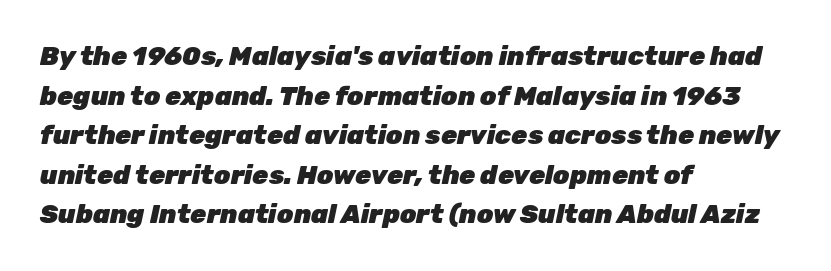
The image shows 26 px bold type, italic (leaning right); set left-aligned, normal line spacing (1.52x), normal letter spacing, not underlined.
